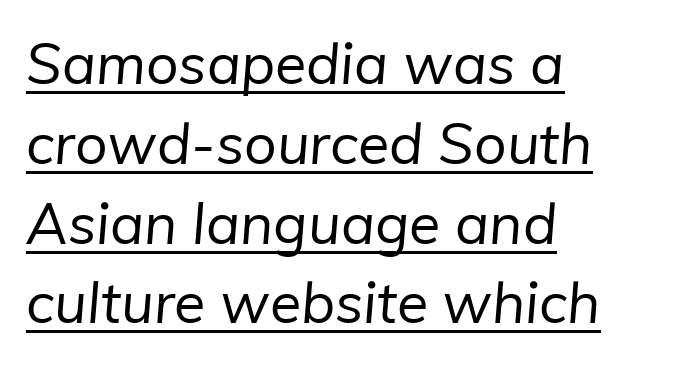
The image shows 57 px regular-weight sans-serif type; set left-aligned, normal line spacing (1.4x), normal letter spacing, underlined; low stroke contrast and a medium x-height.
